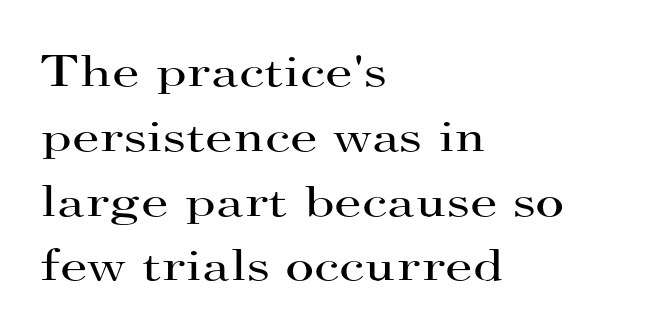
{"serif": "yes", "italic": "no", "bold": "no", "weight": "regular", "width": "wide", "stroke_contrast": "high", "x_height": "small", "monospaced": "no", "underline": "no", "align": "left", "line_spacing": "normal", "line_spacing_ratio": 1.44, "letter_spacing": "normal", "letter_spacing_em": 0.0, "glyph_px": 45}
